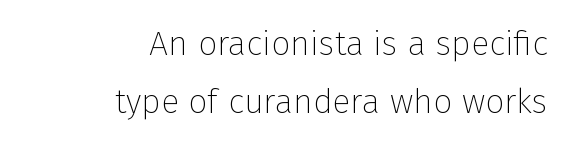
The image shows 34 px thin sans-serif type, upright; set right-aligned, line spacing 1.72x, normal letter spacing, not underlined; low stroke contrast and a medium x-height.
